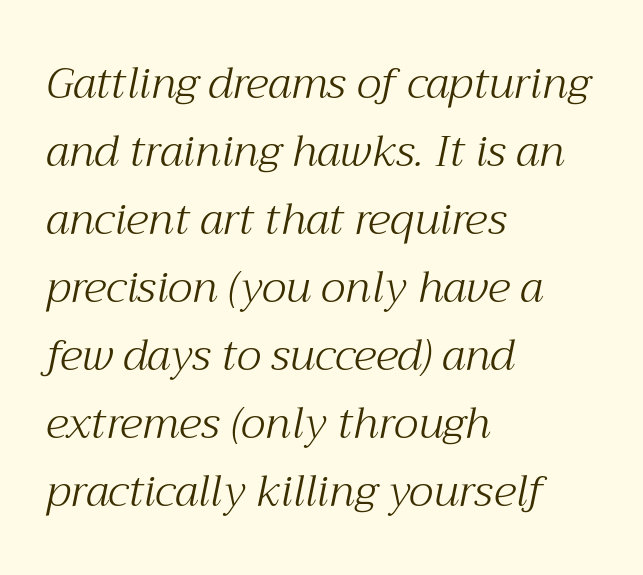
The image shows 43 px light serif type, italic (leaning right); set left-aligned, normal line spacing (1.58x), normal letter spacing, not underlined; medium stroke contrast and a medium x-height.
